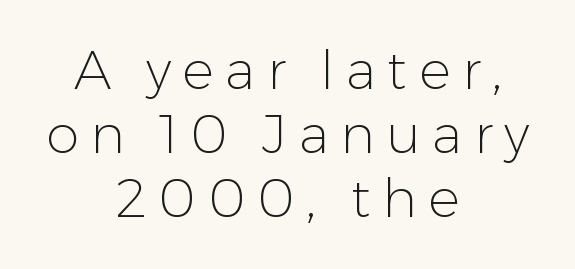
{"serif": "no", "italic": "no", "bold": "no", "weight": "light", "width": "normal", "stroke_contrast": "low", "x_height": "medium", "monospaced": "no", "underline": "no", "align": "center", "line_spacing_ratio": 1.21, "letter_spacing": "wide", "letter_spacing_em": 0.22, "glyph_px": 53}
